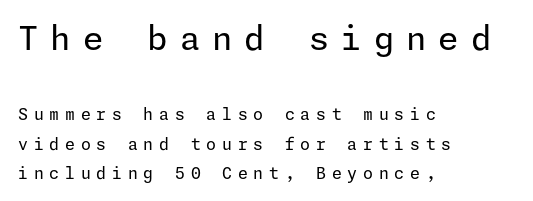
{"serif": "no", "italic": "no", "bold": "no", "weight": "regular", "width": "normal", "stroke_contrast": "low", "x_height": "medium", "underline": "no", "align": "left", "line_spacing_ratio": 1.82, "letter_spacing": "wide", "letter_spacing_em": 0.36, "larger_block": "first", "size_ratio": 2.06, "glyph_px": 33}
